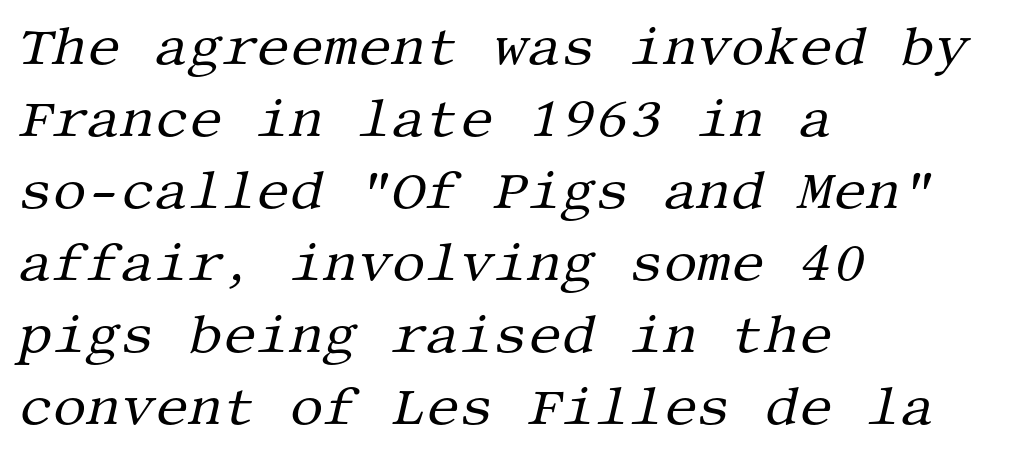
The image shows 53 px regular-weight serif type, italic (leaning right); set left-aligned, normal line spacing (1.36x), normal letter spacing, not underlined; medium stroke contrast and a large x-height.
